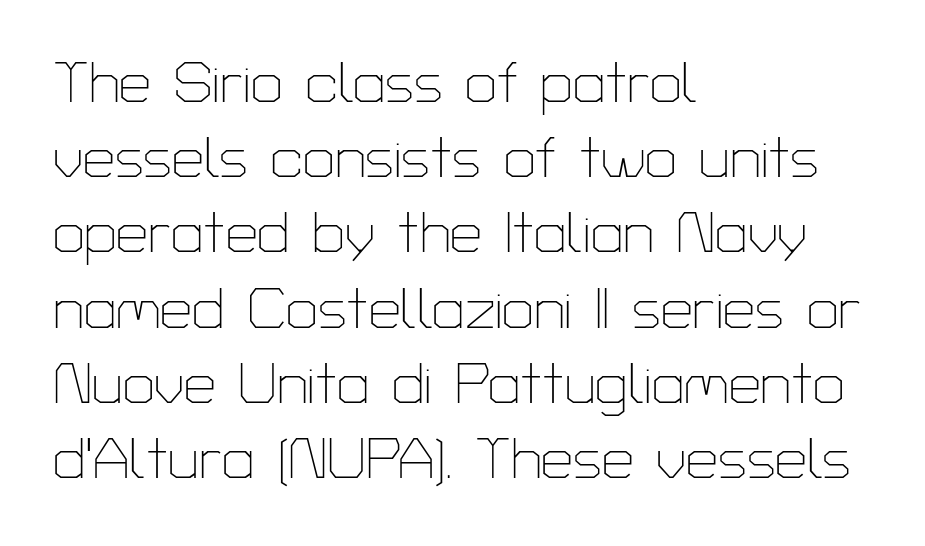
The image shows 57 px thin sans-serif type, upright; set left-aligned, normal line spacing (1.32x), normal letter spacing, not underlined; low stroke contrast and a medium x-height.
